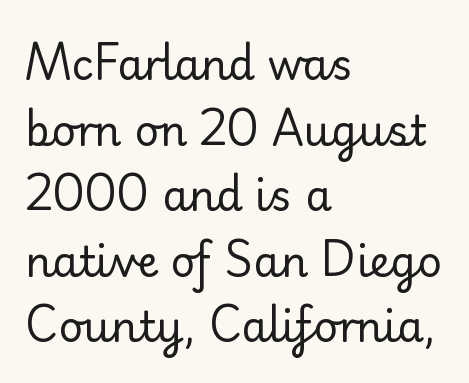
The letters sit at their default tracking, neither squeezed nor spread. You could not count columns in this text — the font is proportionally spaced. The lines sit at an ordinary, default distance from one another. Weight: not bold — regular or lighter. When letters stand straight like this, we call the style roman or upright.
